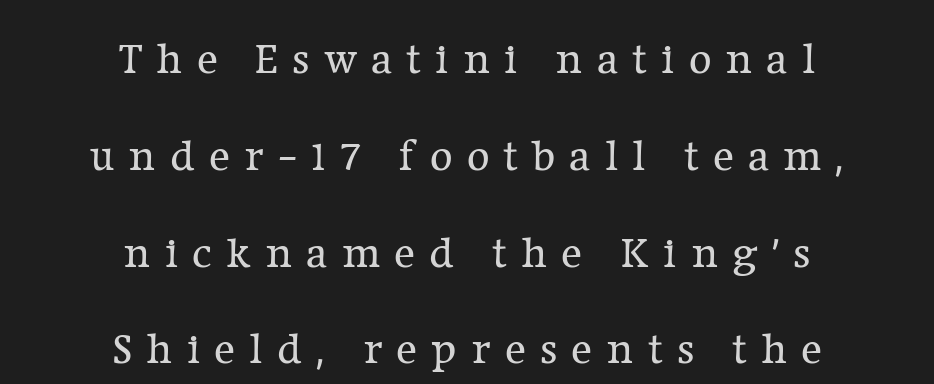
Is the letter spacing exaggerated? Yes — the characters are pushed far apart. Weight: in the light-to-regular range. Designer's note — italics off, roman on. Anything drawn beneath the words? Only blank space.
